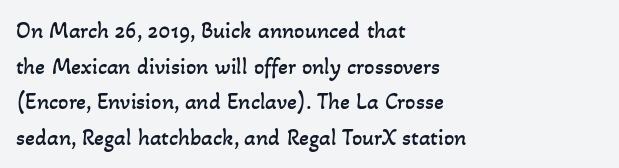
Which margin do the lines hug? The left one — the right edge is uneven. What stands out about the letter spacing? Nothing — it is the standard amount. One glance says typical: line gaps are just what's usual. Check under the words: just untouched page. Weight class: somewhere from thin through regular.
